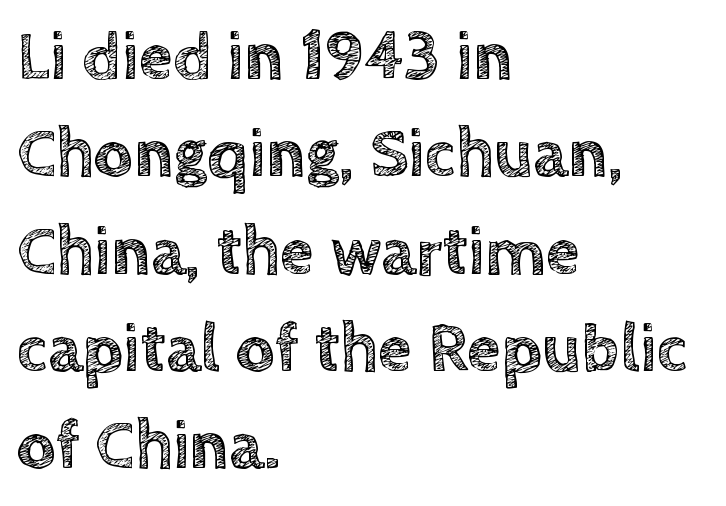
The lines are quadded left. Underline: absent. These lines are rendered in a variable-pitch font. Leading: standard.
